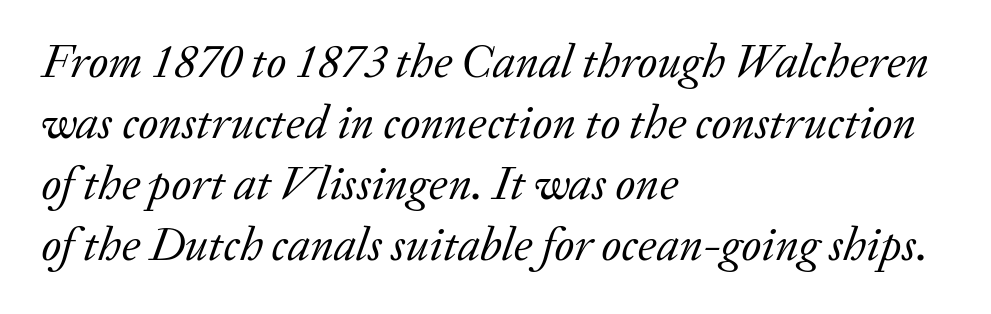
Q: Is the text bold? A: No.
Q: Is the text italic (slanted)? A: Yes, it leans right by about 20 degrees.
Q: Is the typeface a serif or a sans-serif typeface? A: Serif.
Q: Is the text underlined? A: No.
Q: How is the paragraph aligned? A: Left-aligned.
Q: Is the spacing between letters normal or unusually wide? A: Normal.
Q: Is the spacing between lines tight, normal or loose? A: Normal.
Q: Width (condensed, normal, or wide)? A: Normal.
Q: Stroke contrast? A: Low.
Q: x-height? A: Medium.
Q: Monospaced? A: No.
